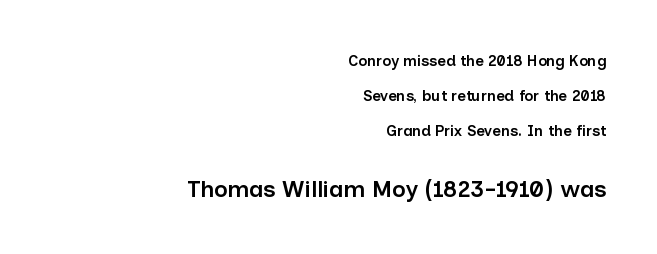
Q: Is the text bold? A: Semi-bold.
Q: Is the text italic (slanted)? A: No, it is upright.
Q: Is the text underlined? A: No.
Q: How is the paragraph aligned? A: Right-aligned.
Q: Is the spacing between letters normal or unusually wide? A: Normal.
Q: Is the spacing between lines tight, normal or loose? A: Loose.
Q: Which block of text is set in a larger size, the first (top) or the second (bottom)? A: The second (bottom) one.
